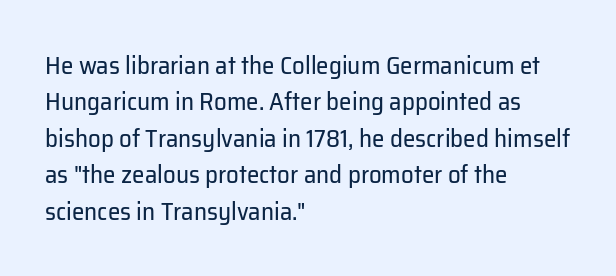
The image shows 25 px text type, upright; set left-aligned, normal line spacing (1.46x), normal letter spacing, not underlined.
